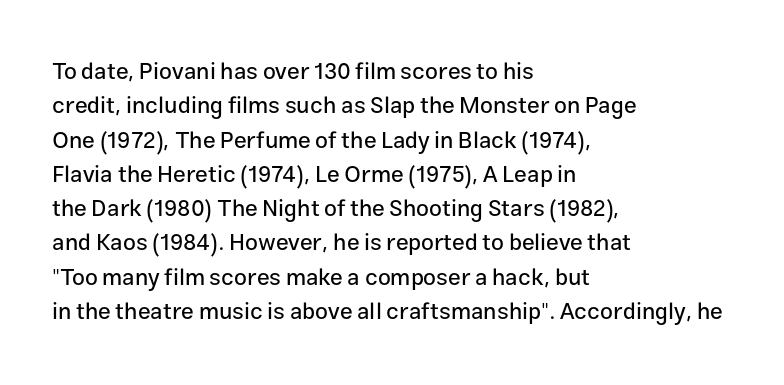
If you drew a ruler down the left edge, every line would touch it. Any mark beneath the type? The region is blank. Vertical spacing — default. It's the straight-up-and-down kind of type.
